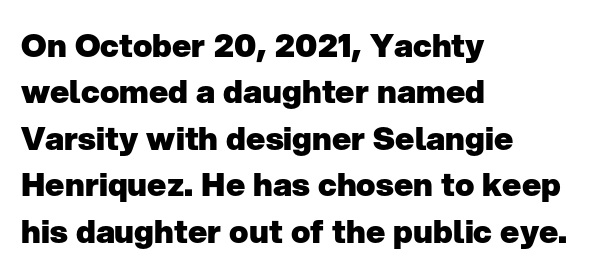
Q: Is the text bold? A: Yes.
Q: Is the text italic (slanted)? A: No, it is upright.
Q: Is the typeface a serif or a sans-serif typeface? A: Sans-serif.
Q: Is the text underlined? A: No.
Q: How is the paragraph aligned? A: Left-aligned.
Q: Is the spacing between letters normal or unusually wide? A: Normal.
Q: Is the spacing between lines tight, normal or loose? A: Normal.
Q: Width (condensed, normal, or wide)? A: Normal.
Q: Stroke contrast? A: Low.
Q: x-height? A: Medium.
Q: Monospaced? A: No.
